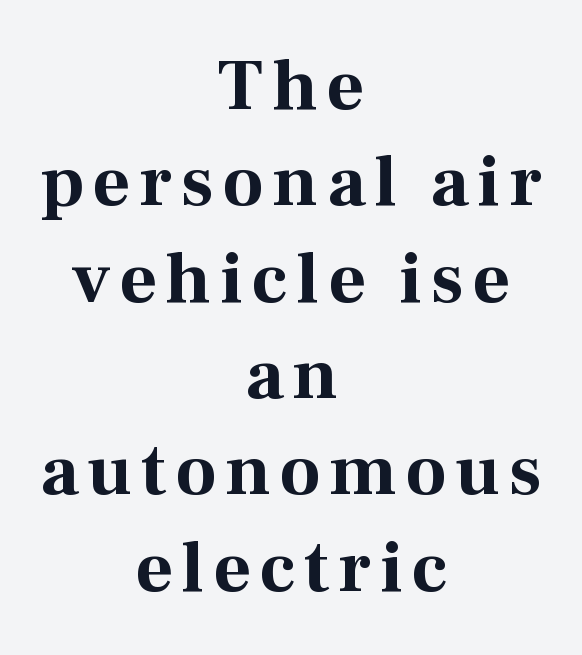
The image shows 73 px bold serif type, upright; set centered, normal line spacing (1.32x), not underlined; medium stroke contrast and a medium x-height.
